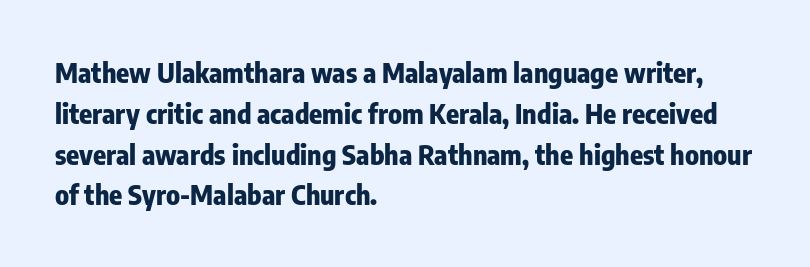
The image shows 27 px bold type, upright; set left-aligned, normal line spacing (1.51x), normal letter spacing, not underlined.
